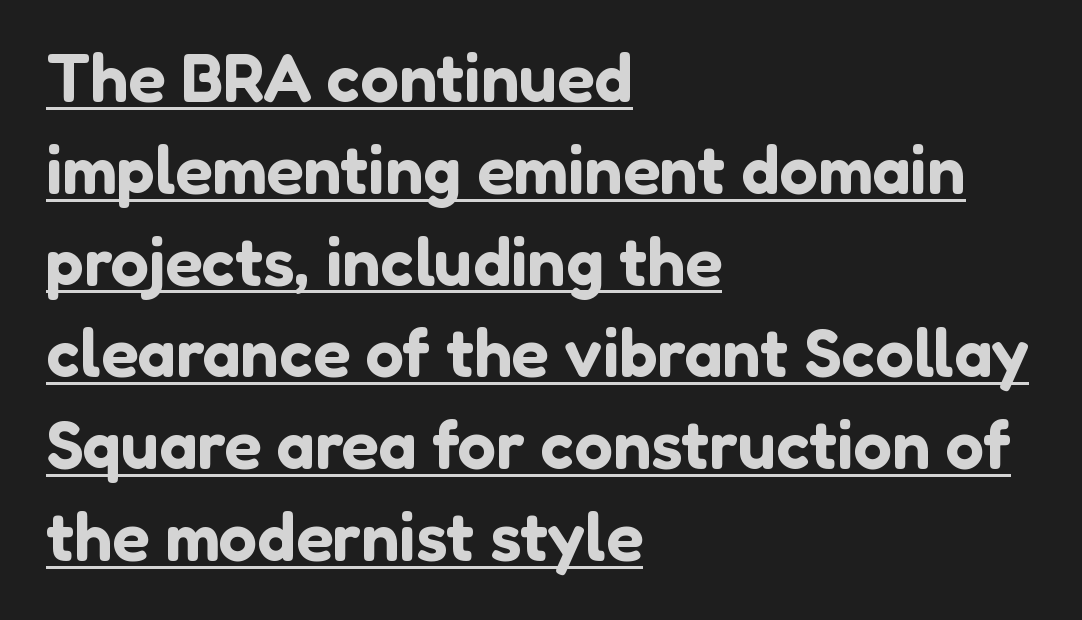
{"serif": "no", "italic": "no", "width": "normal", "stroke_contrast": "low", "x_height": "medium", "monospaced": "no", "underline": "yes", "align": "left", "line_spacing": "normal", "line_spacing_ratio": 1.35, "letter_spacing": "normal", "letter_spacing_em": 0.0, "glyph_px": 68}
